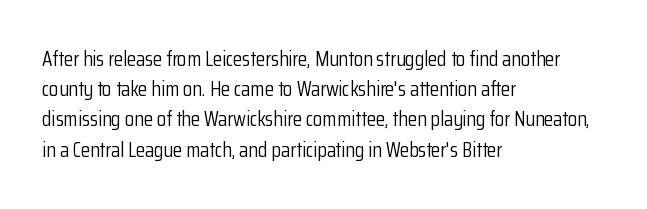
Regarding leading, the lines here are spaced in the standard way. Underline: absent. A classic flush-left, rag-right setting is used for this passage. Every character sits straight up, as roman type does.
